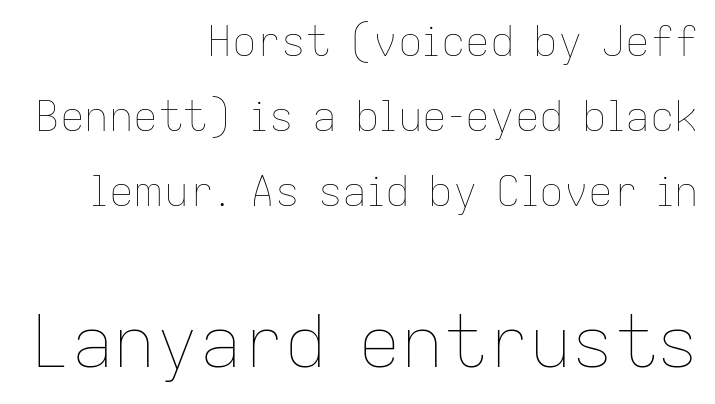
The image shows 71 px thin type, upright; set right-aligned, line spacing 1.83x, normal letter spacing, not underlined; the second (bottom) block is 1.73x larger; low stroke contrast and a medium x-height.
